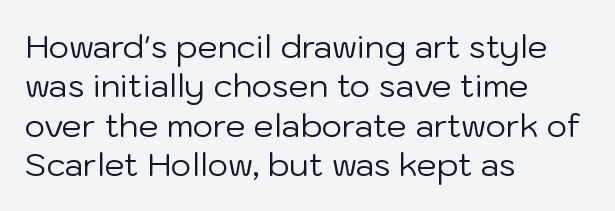
{"serif": "no", "italic": "no", "bold": "no", "weight": "regular", "width": "normal", "stroke_contrast": "low", "x_height": "medium", "monospaced": "no", "underline": "no", "align": "left", "line_spacing_ratio": 1.23, "letter_spacing": "normal", "letter_spacing_em": 0.0, "glyph_px": 32}
